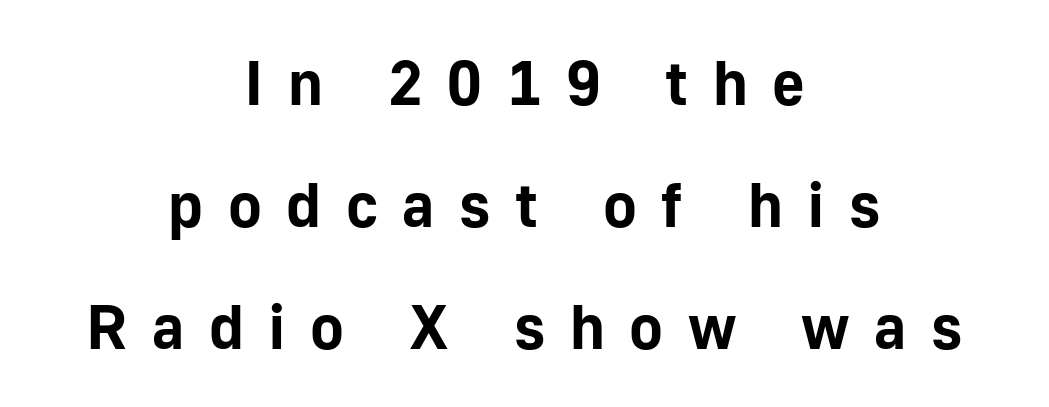
The image shows 63 px bold sans-serif type, upright; set centered, loose line spacing (1.94x), unusually wide letter spacing (+0.39 em), not underlined; low stroke contrast and a medium x-height.
